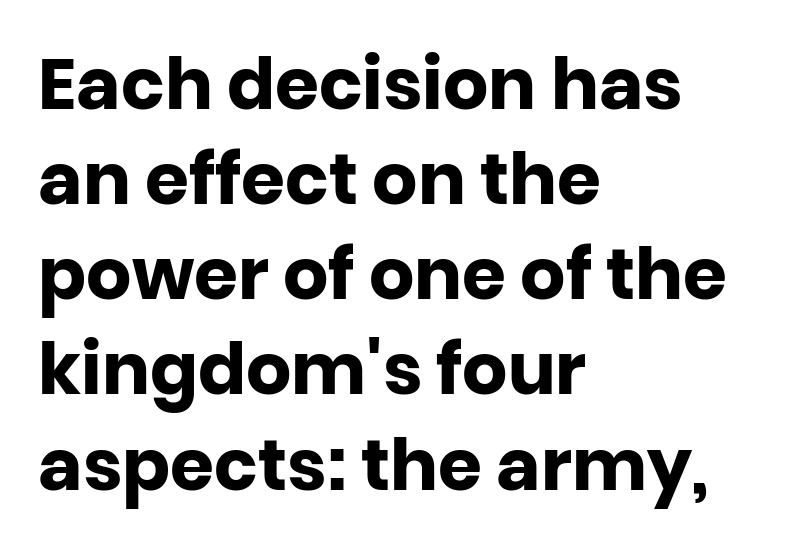
Q: Is the text bold? A: Yes.
Q: Is the text italic (slanted)? A: No, it is upright.
Q: Is the typeface a serif or a sans-serif typeface? A: Sans-serif.
Q: Is the text underlined? A: No.
Q: How is the paragraph aligned? A: Left-aligned.
Q: Is the spacing between letters normal or unusually wide? A: Normal.
Q: Is the spacing between lines tight, normal or loose? A: Normal.
Q: Width (condensed, normal, or wide)? A: Normal.
Q: Stroke contrast? A: Low.
Q: x-height? A: Large.
Q: Monospaced? A: No.
